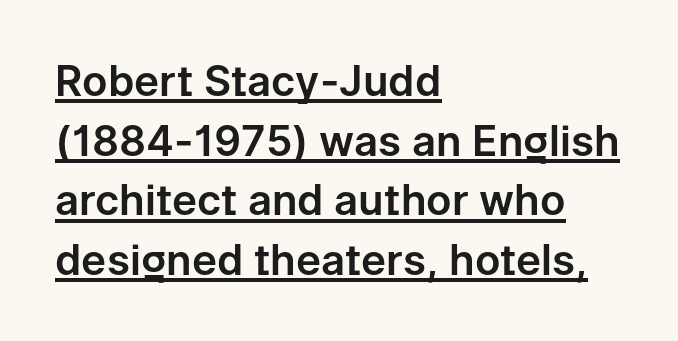
{"serif": "no", "italic": "no", "width": "normal", "stroke_contrast": "low", "x_height": "medium", "monospaced": "no", "underline": "yes", "align": "left", "line_spacing": "normal", "line_spacing_ratio": 1.42, "letter_spacing": "normal", "letter_spacing_em": 0.0, "glyph_px": 42}
